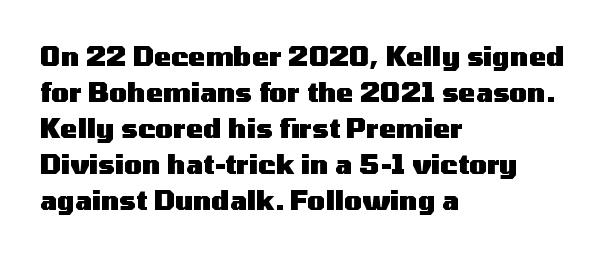
The image shows 26 px bold type, upright; set left-aligned, normal line spacing (1.38x), normal letter spacing, not underlined.
